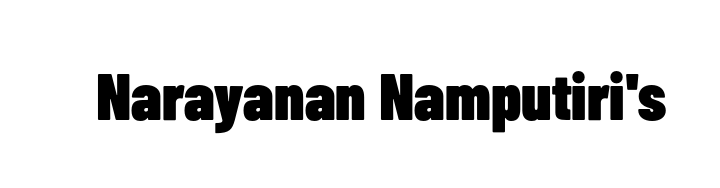
{"serif": "no", "italic": "no", "bold": "yes", "weight": "heavy", "width": "condensed", "stroke_contrast": "low", "x_height": "medium", "monospaced": "no", "underline": "no", "letter_spacing": "normal", "letter_spacing_em": 0.0, "glyph_px": 66}
